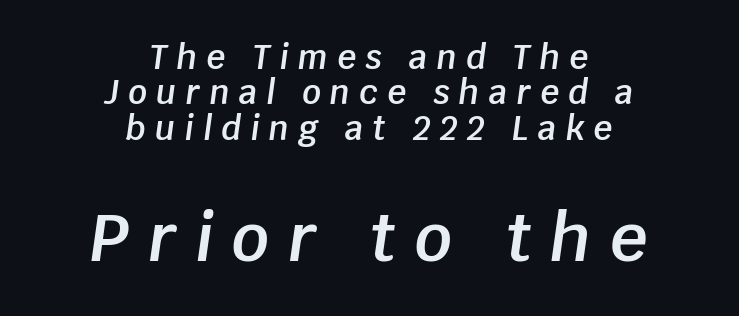
The image shows 66 px semibold type, italic (leaning right); set centered, tight line spacing (1.07x), unusually wide letter spacing (+0.28 em), not underlined; the second (bottom) block is 2.0x larger; low stroke contrast and a large x-height.
